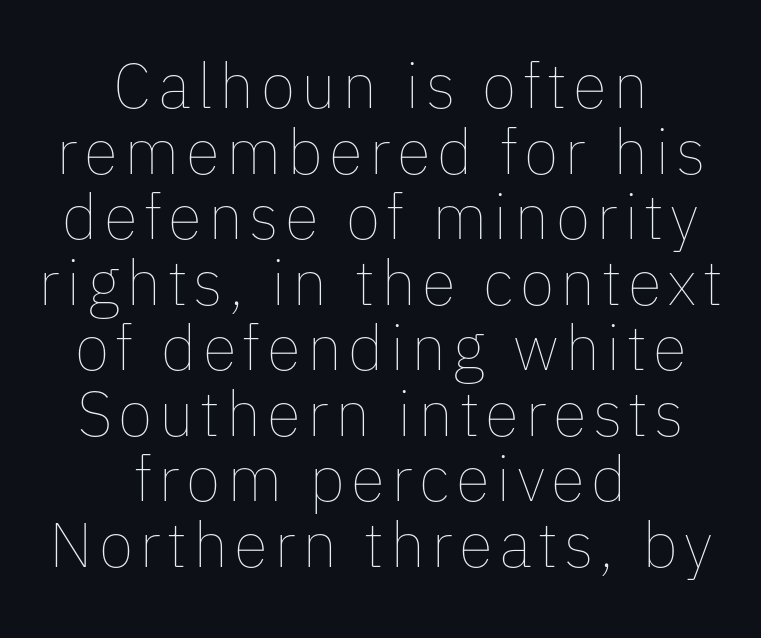
Q: Is the text bold? A: No.
Q: Is the text italic (slanted)? A: No, it is upright.
Q: Is the text underlined? A: No.
Q: How is the paragraph aligned? A: Centered.
Q: Is the spacing between lines tight, normal or loose? A: Tight.
Q: Width (condensed, normal, or wide)? A: Normal.
Q: Stroke contrast? A: Low.
Q: x-height? A: Medium.
Q: Monospaced? A: No.
